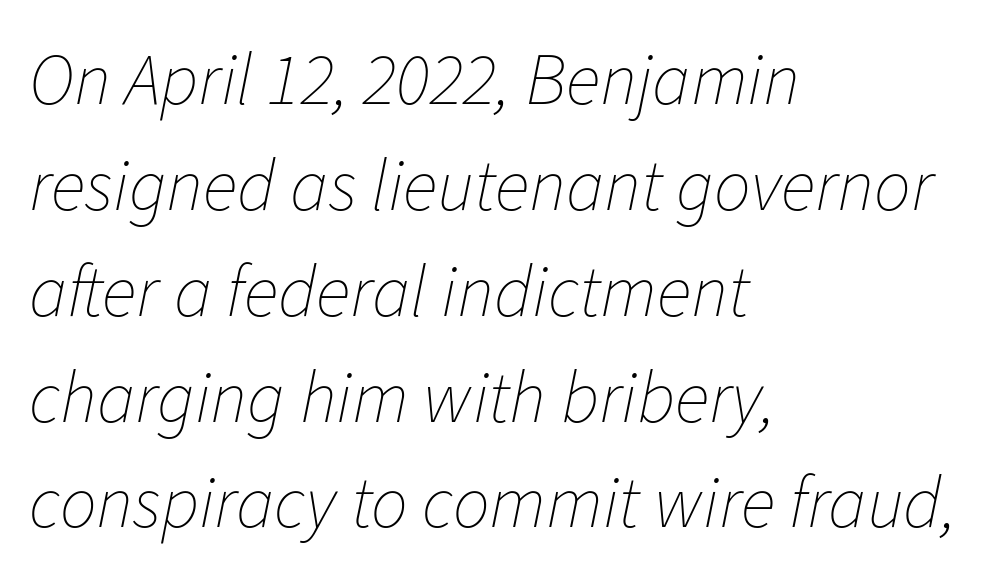
The image shows 73 px thin type, italic (leaning right); set left-aligned, normal line spacing (1.45x), normal letter spacing, not underlined; low stroke contrast and a medium x-height.
